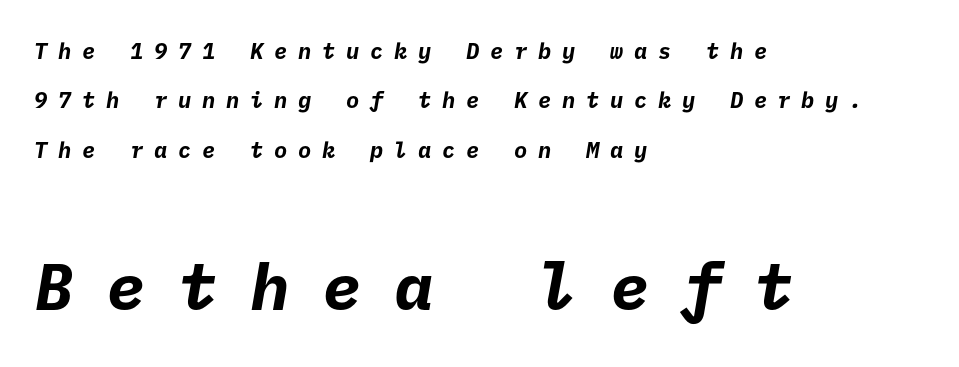
{"serif": "no", "bold": "yes", "weight": "bold", "width": "normal", "stroke_contrast": "low", "x_height": "medium", "underline": "no", "align": "left", "line_spacing": "loose", "line_spacing_ratio": 2.25, "letter_spacing": "wide", "letter_spacing_em": 0.49, "larger_block": "second", "size_ratio": 3.0, "glyph_px": 66}
